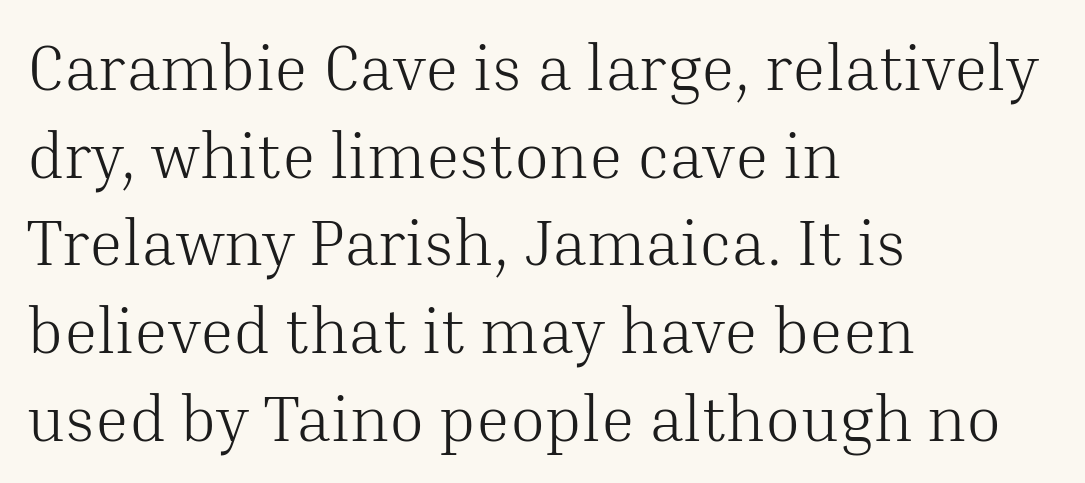
Q: Is the text bold? A: No.
Q: Is the text italic (slanted)? A: No, it is upright.
Q: Is the typeface a serif or a sans-serif typeface? A: Serif.
Q: Is the text underlined? A: No.
Q: How is the paragraph aligned? A: Left-aligned.
Q: Is the spacing between letters normal or unusually wide? A: Normal.
Q: Is the spacing between lines tight, normal or loose? A: Normal.
Q: Width (condensed, normal, or wide)? A: Normal.
Q: Stroke contrast? A: Medium.
Q: x-height? A: Medium.
Q: Monospaced? A: No.
